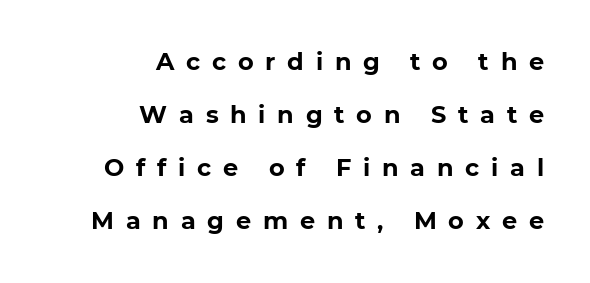
Line spacing here is loose. No word sits above an underline. The text block is weighted toward the right margin, trailing off unevenly leftward. Honestly, the letter spacing is so wide it's the main thing you notice. Caption: bold face, heavy strokes.
